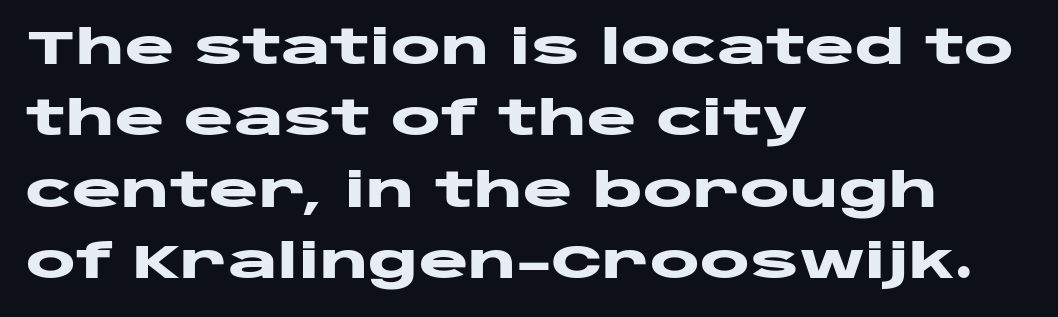
Q: Is the text bold? A: Yes.
Q: Is the text italic (slanted)? A: No, it is upright.
Q: Is the typeface a serif or a sans-serif typeface? A: Sans-serif.
Q: Is the text underlined? A: No.
Q: How is the paragraph aligned? A: Left-aligned.
Q: Is the spacing between letters normal or unusually wide? A: Normal.
Q: Is the spacing between lines tight, normal or loose? A: Normal.
Q: Width (condensed, normal, or wide)? A: Wide.
Q: Stroke contrast? A: Low.
Q: x-height? A: Large.
Q: Monospaced? A: No.
